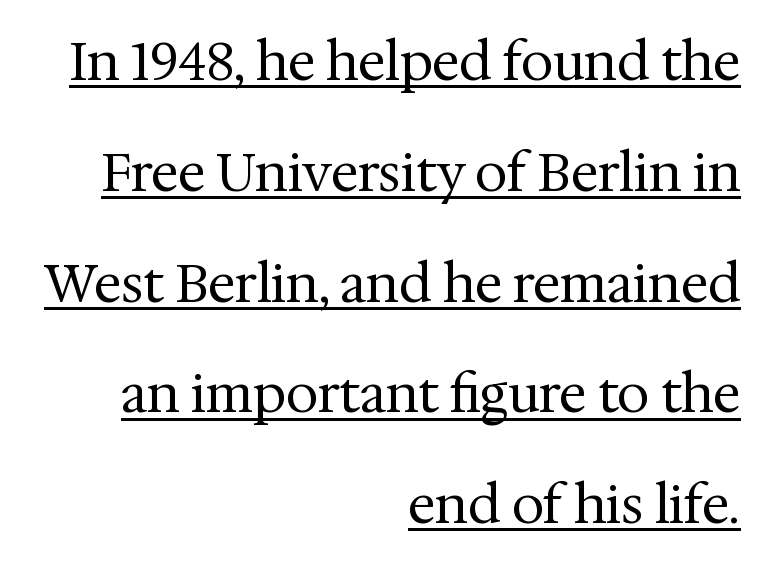
The image shows 52 px regular-weight serif type, upright; set right-aligned, loose line spacing (2.13x), normal letter spacing, underlined; medium stroke contrast and a medium x-height.
